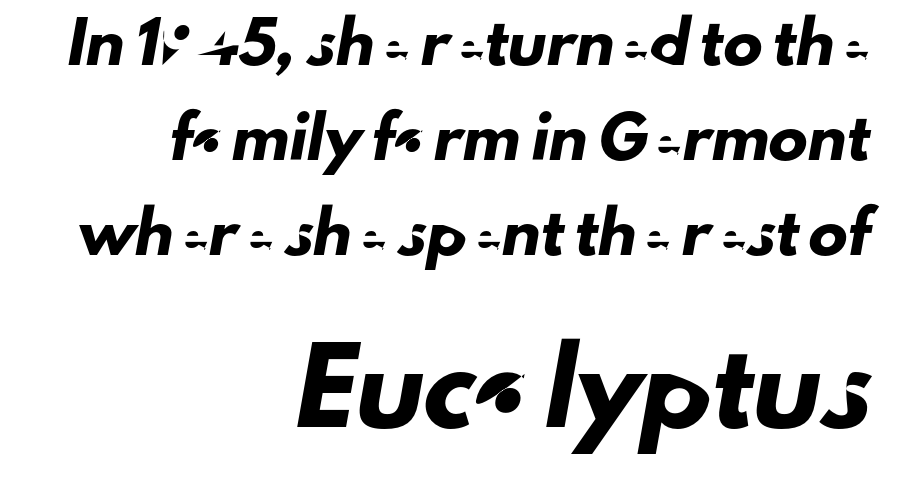
{"serif": "no", "width": "normal", "stroke_contrast": "low", "x_height": "small", "monospaced": "no", "underline": "no", "align": "right", "line_spacing": "loose", "line_spacing_ratio": 2.43, "letter_spacing": "normal", "letter_spacing_em": 0.0, "larger_block": "second", "size_ratio": 1.77, "glyph_px": 69}
